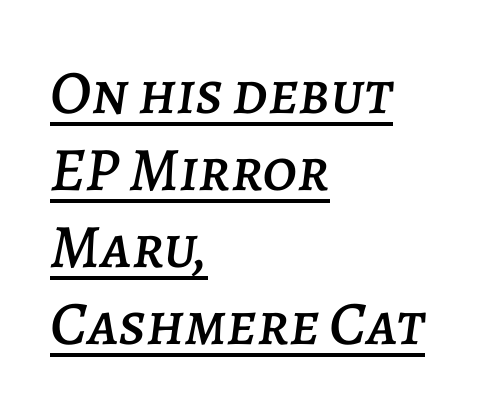
{"italic": "yes", "lean": "right", "slant_degrees": 7, "width": "normal", "stroke_contrast": "low", "x_height": "large", "monospaced": "no", "underline": "yes", "align": "left", "line_spacing_ratio": 1.24, "letter_spacing": "normal", "letter_spacing_em": 0.0, "glyph_px": 62}
